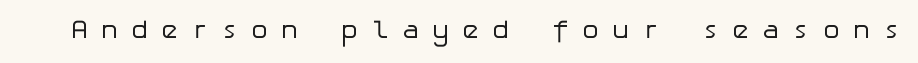
{"italic": "no", "bold": "no", "underline": "no", "letter_spacing": "wide", "letter_spacing_em": 0.49, "glyph_px": 26}
